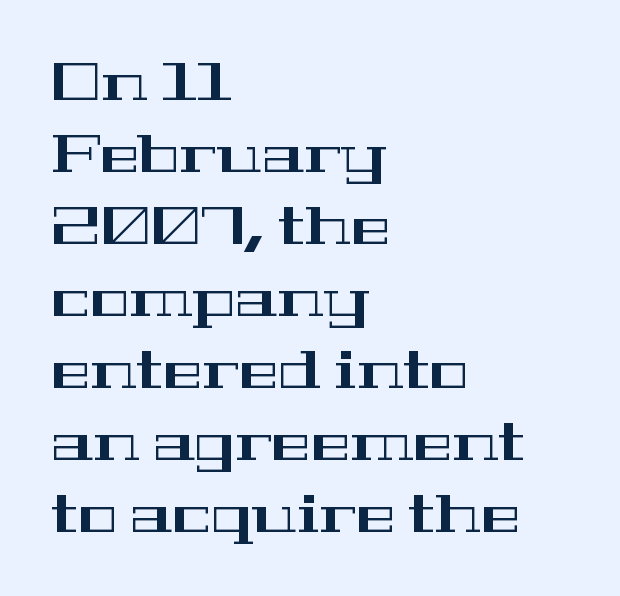
{"serif": "yes", "italic": "no", "width": "wide", "stroke_contrast": "high", "x_height": "medium", "monospaced": "no", "underline": "no", "align": "left", "line_spacing": "normal", "line_spacing_ratio": 1.36, "letter_spacing": "normal", "letter_spacing_em": 0.0, "glyph_px": 53}
